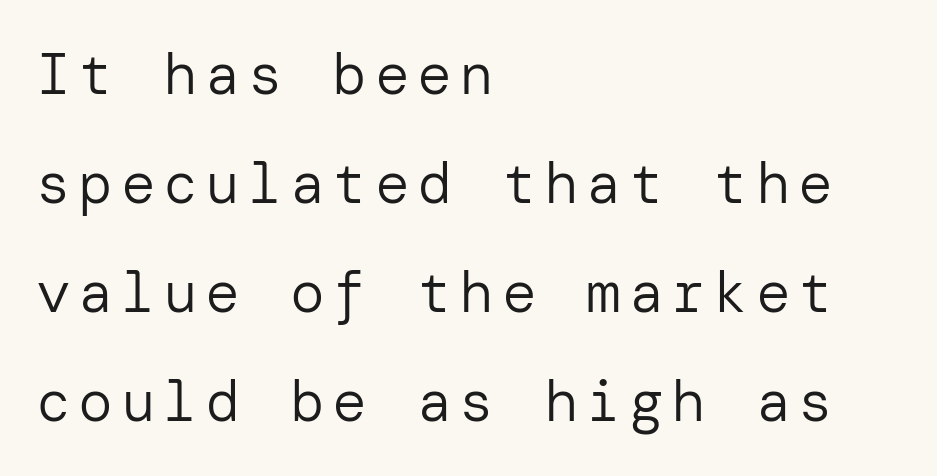
{"serif": "no", "italic": "no", "bold": "no", "weight": "regular", "width": "normal", "stroke_contrast": "low", "x_height": "medium", "underline": "no", "align": "left", "line_spacing_ratio": 1.88, "glyph_px": 58}
